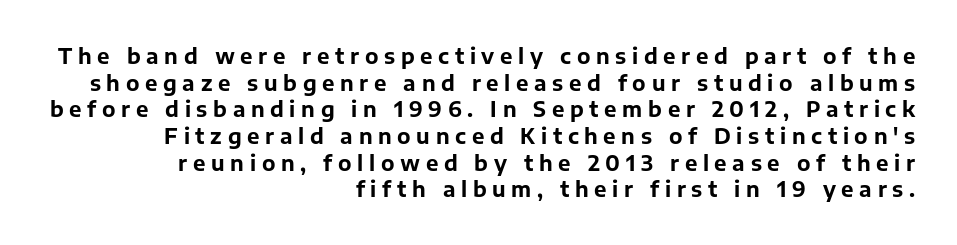
The image shows 21 px bold type, upright; set right-aligned, normal line spacing (1.27x), unusually wide letter spacing (+0.27 em), not underlined.
